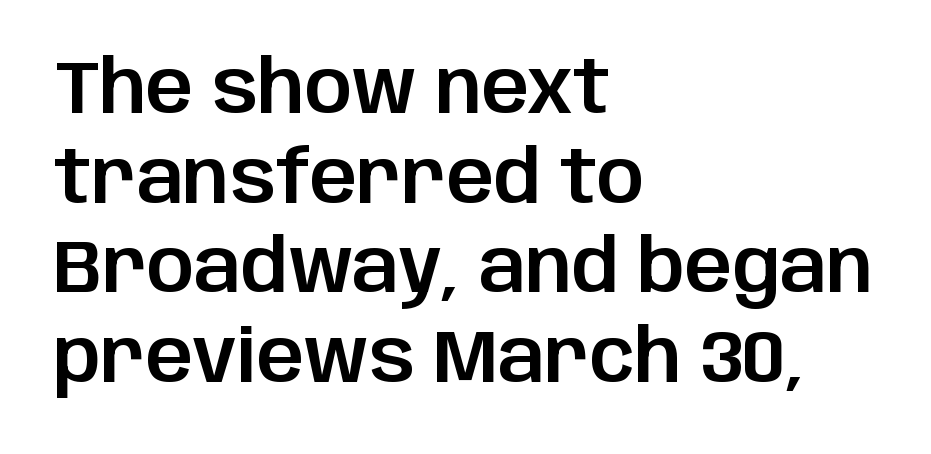
Q: Is the text italic (slanted)? A: No, it is upright.
Q: Is the typeface a serif or a sans-serif typeface? A: Sans-serif.
Q: Is the text underlined? A: No.
Q: How is the paragraph aligned? A: Left-aligned.
Q: Is the spacing between letters normal or unusually wide? A: Normal.
Q: Width (condensed, normal, or wide)? A: Normal.
Q: Stroke contrast? A: Low.
Q: x-height? A: Large.
Q: Monospaced? A: No.
